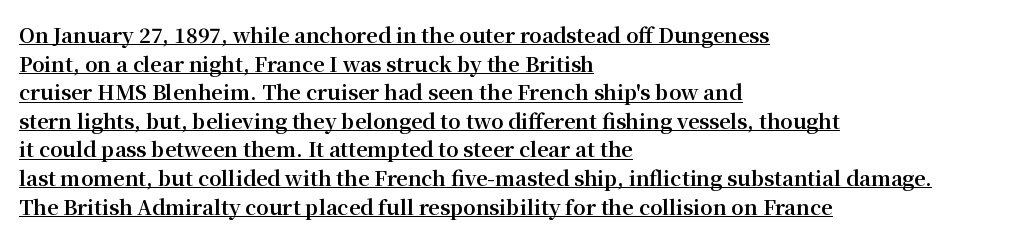
{"italic": "no", "bold": "yes", "underline": "yes", "align": "left", "line_spacing": "normal", "line_spacing_ratio": 1.43, "letter_spacing": "normal", "letter_spacing_em": 0.0, "glyph_px": 20}
